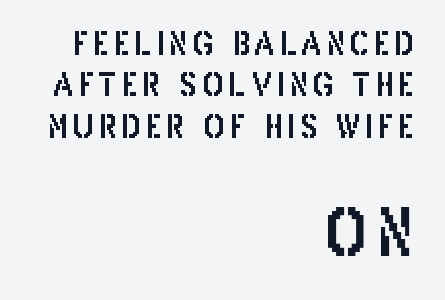
Notice how the passage keeps a crisp vertical edge on the right only. Type size steps up from the first block to the second. Serifs: no, the terminals of the letterforms are clean. If you drew a line through each stem, it would be perfectly vertical. Check the space under the baseline: it is left empty.
